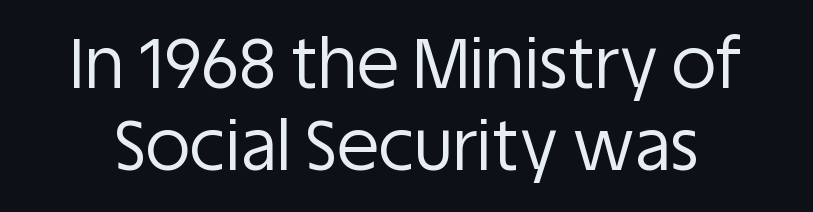
{"serif": "no", "italic": "no", "bold": "no", "weight": "regular", "width": "normal", "stroke_contrast": "low", "x_height": "large", "monospaced": "no", "underline": "no", "line_spacing_ratio": 1.19, "letter_spacing": "normal", "letter_spacing_em": 0.0, "glyph_px": 69}
